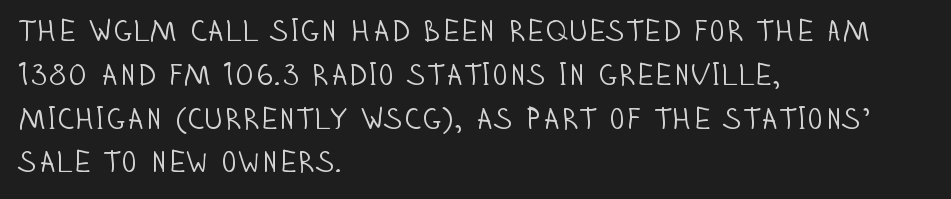
Q: Is the text bold? A: No.
Q: Is the text italic (slanted)? A: No, it is upright.
Q: Is the typeface a serif or a sans-serif typeface? A: Sans-serif.
Q: Is the text underlined? A: No.
Q: How is the paragraph aligned? A: Left-aligned.
Q: Is the spacing between letters normal or unusually wide? A: Normal.
Q: Is the spacing between lines tight, normal or loose? A: Normal.
Q: Width (condensed, normal, or wide)? A: Condensed.
Q: Stroke contrast? A: Low.
Q: x-height? A: Large.
Q: Monospaced? A: No.
